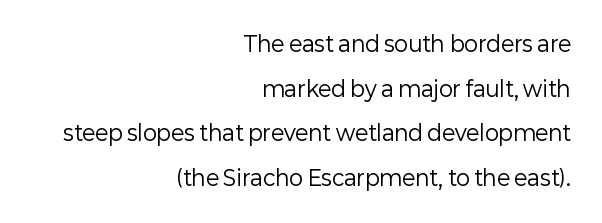
Students, note that the glyphs here touch the page at normal intervals. Characters remain perfectly vertical along every line. Decoration check: the copy has no underline. How would I describe the line gaps? Wide and relaxed.
